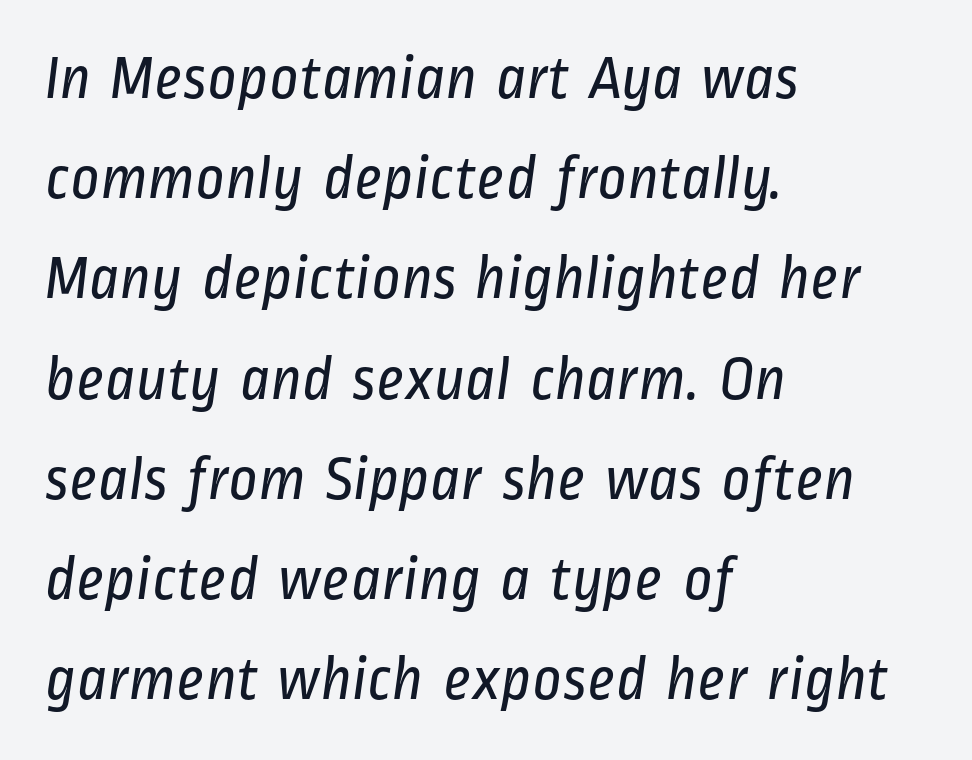
{"serif": "no", "bold": "no", "weight": "regular", "width": "condensed", "stroke_contrast": "low", "x_height": "medium", "monospaced": "no", "underline": "no", "align": "left", "line_spacing": "normal", "line_spacing_ratio": 1.59, "letter_spacing": "normal", "letter_spacing_em": 0.0, "glyph_px": 63}
